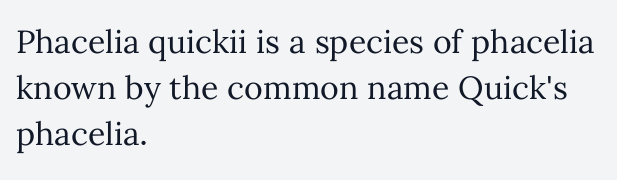
{"italic": "no", "bold": "no", "weight": "regular", "width": "normal", "stroke_contrast": "medium", "x_height": "medium", "monospaced": "no", "underline": "no", "align": "left", "line_spacing": "normal", "line_spacing_ratio": 1.43, "letter_spacing": "normal", "letter_spacing_em": 0.0, "glyph_px": 32}
